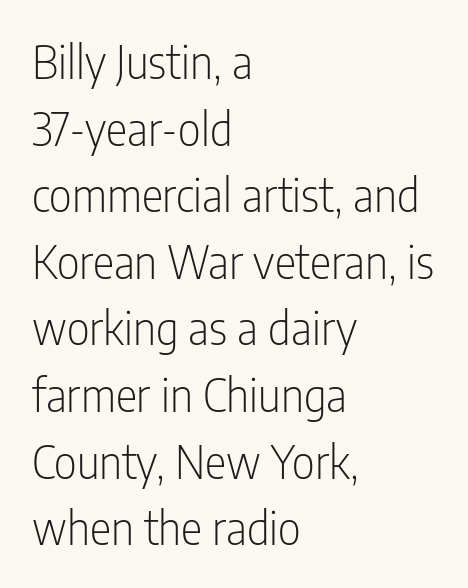
{"serif": "no", "italic": "no", "bold": "no", "weight": "light", "width": "condensed", "stroke_contrast": "low", "x_height": "medium", "monospaced": "no", "underline": "no", "align": "left", "line_spacing": "normal", "line_spacing_ratio": 1.48, "letter_spacing": "normal", "letter_spacing_em": 0.0, "glyph_px": 45}
